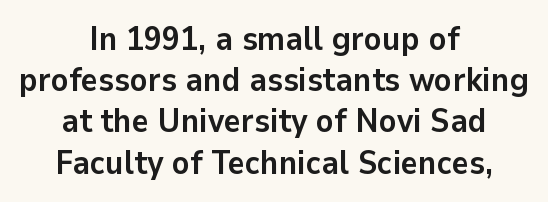
{"serif": "no", "italic": "no", "bold": "yes", "weight": "semibold", "width": "normal", "stroke_contrast": "low", "x_height": "medium", "monospaced": "no", "underline": "no", "align": "center", "line_spacing": "normal", "line_spacing_ratio": 1.25, "letter_spacing": "normal", "letter_spacing_em": 0.0, "glyph_px": 33}
